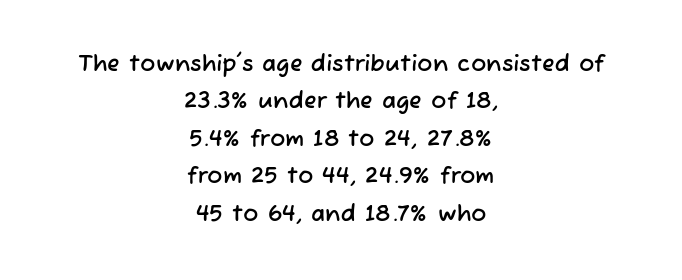
The image shows 23 px text type; set centered, normal line spacing (1.63x), normal letter spacing, not underlined.
